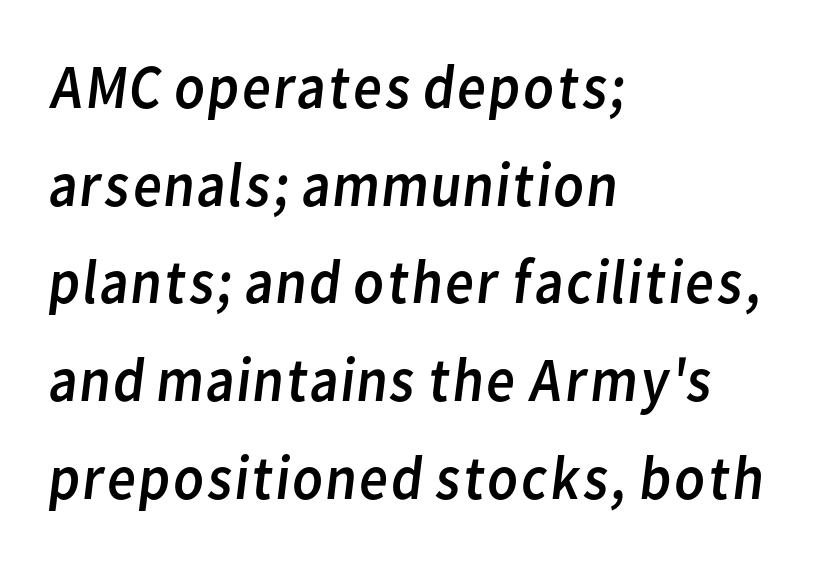
The image shows 63 px regular-weight sans-serif type; set left-aligned, normal line spacing (1.55x), normal letter spacing, not underlined; low stroke contrast and a medium x-height.
